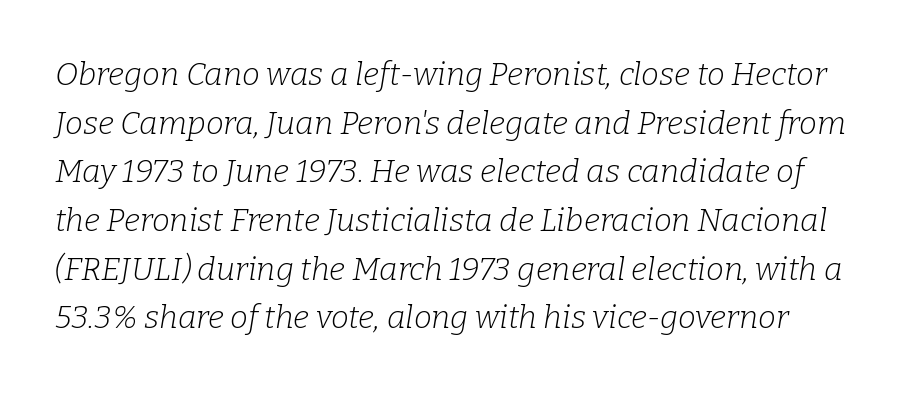
Q: Is the text bold? A: No.
Q: Is the text italic (slanted)? A: Yes, it leans right by about 9 degrees.
Q: Is the typeface a serif or a sans-serif typeface? A: Serif.
Q: Is the text underlined? A: No.
Q: Is the spacing between letters normal or unusually wide? A: Normal.
Q: Is the spacing between lines tight, normal or loose? A: Normal.
Q: Width (condensed, normal, or wide)? A: Normal.
Q: Stroke contrast? A: Low.
Q: x-height? A: Medium.
Q: Monospaced? A: No.
